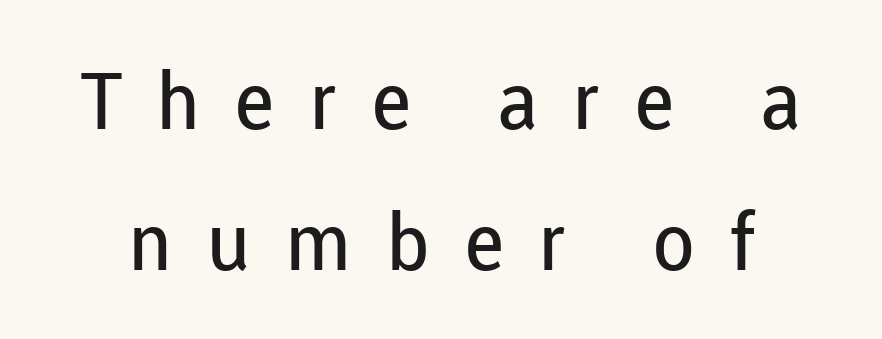
Q: Is the text bold? A: No.
Q: Is the text italic (slanted)? A: No, it is upright.
Q: Is the typeface a serif or a sans-serif typeface? A: Sans-serif.
Q: Is the text underlined? A: No.
Q: Is the spacing between letters normal or unusually wide? A: Unusually wide.
Q: Width (condensed, normal, or wide)? A: Normal.
Q: Stroke contrast? A: Low.
Q: x-height? A: Medium.
Q: Monospaced? A: No.
